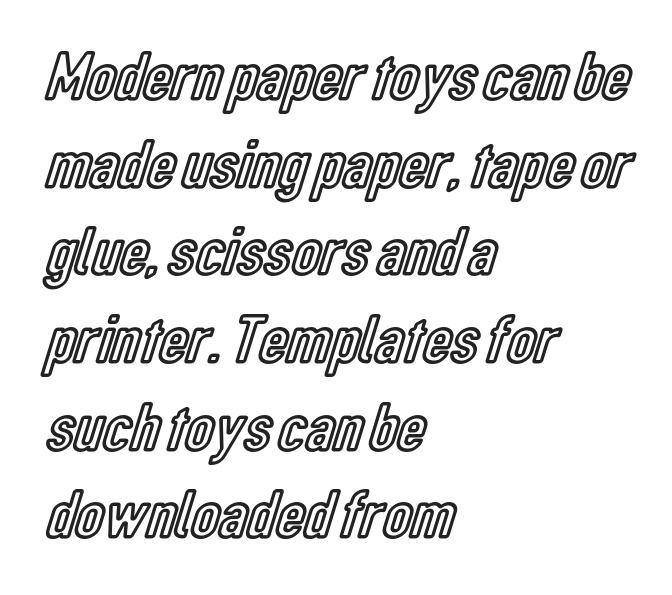
Compared with typical paragraphs, the rows here are spaced about the same. Here the glyphs are tracked normally, forming tight word shapes. You could not count columns in this text — the font is proportionally spaced. Each row of text sits above clean, open space.
